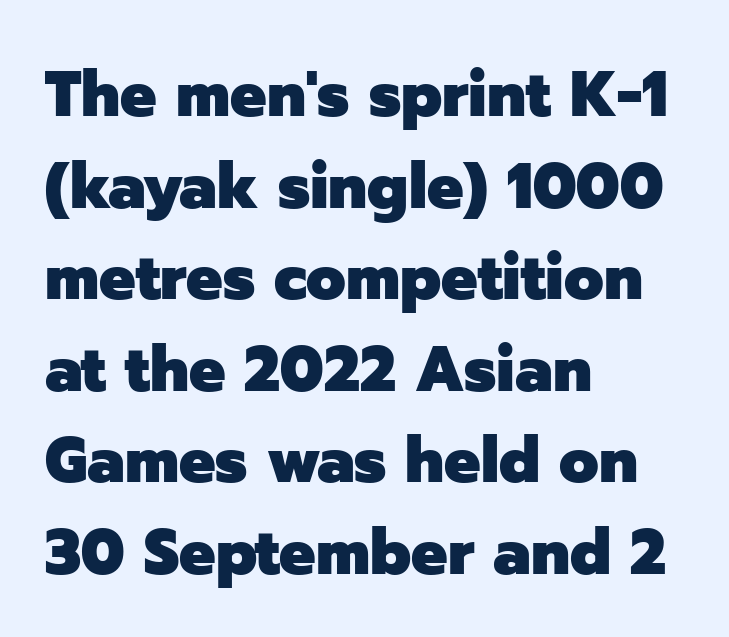
{"serif": "no", "italic": "no", "bold": "yes", "weight": "heavy", "width": "normal", "stroke_contrast": "low", "x_height": "medium", "monospaced": "no", "underline": "no", "align": "left", "line_spacing": "normal", "line_spacing_ratio": 1.43, "letter_spacing": "normal", "letter_spacing_em": 0.0, "glyph_px": 64}
